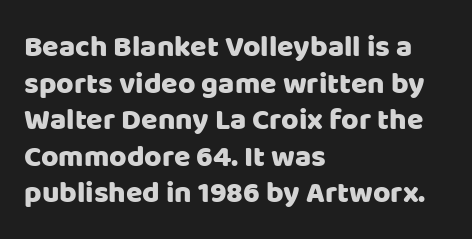
{"serif": "no", "italic": "no", "width": "normal", "stroke_contrast": "low", "x_height": "large", "monospaced": "no", "underline": "no", "align": "left", "line_spacing_ratio": 1.22, "letter_spacing": "normal", "letter_spacing_em": 0.0, "glyph_px": 30}
